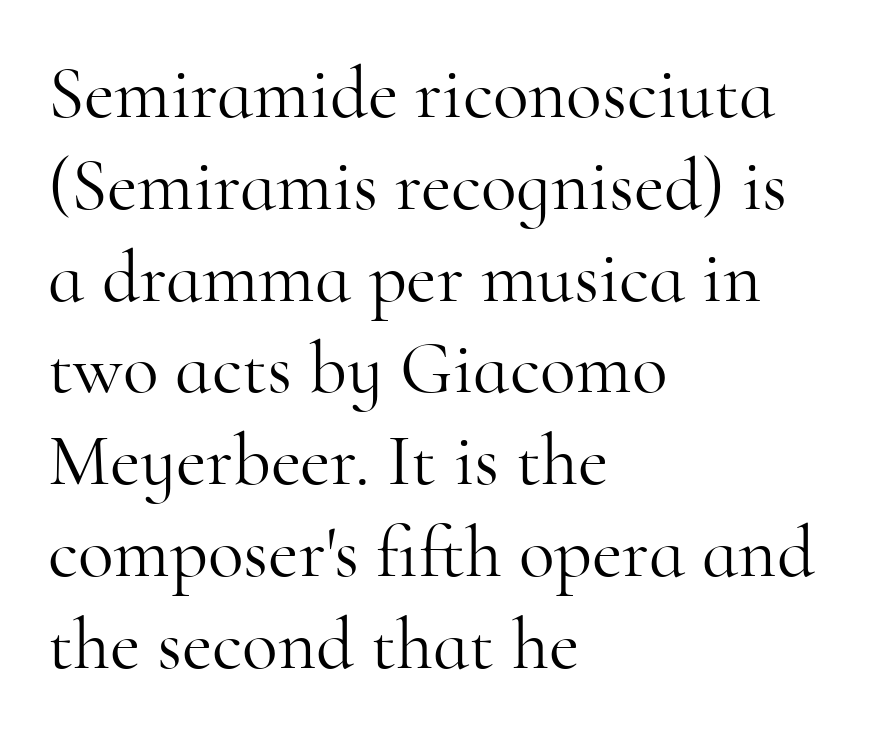
To sum up the face: it has serifs. Casual observation: everything's shoved over to the left. The rendering keeps characters at their native spacing. If you drew a line through each stem, it would be perfectly vertical.
